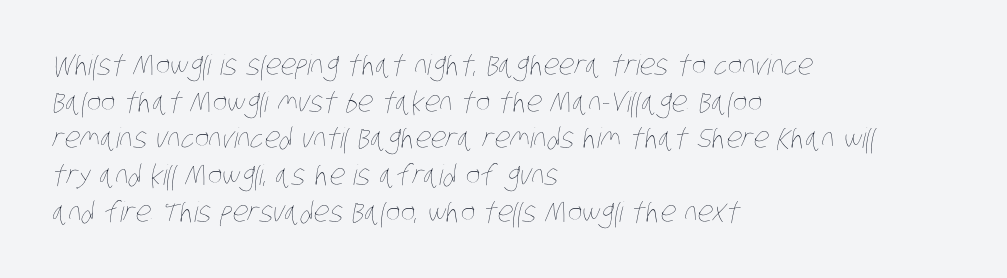
The zone under the glyphs is completely vacant. The rows are spaced the way most documents space them. A typesetter would call this zero additional tracking. Reading down the block, your eye returns to a fixed left position each line. The letters look calm and open, with moderate or lighter stems.
